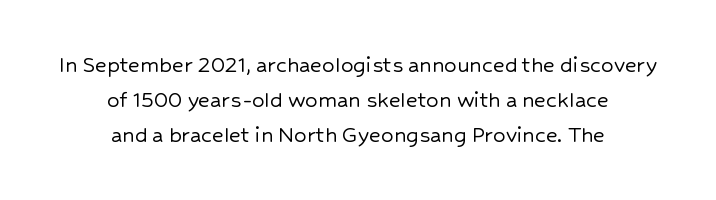
{"italic": "no", "underline": "no", "align": "center", "line_spacing": "normal", "line_spacing_ratio": 1.41, "letter_spacing": "normal", "letter_spacing_em": 0.0, "glyph_px": 25}
